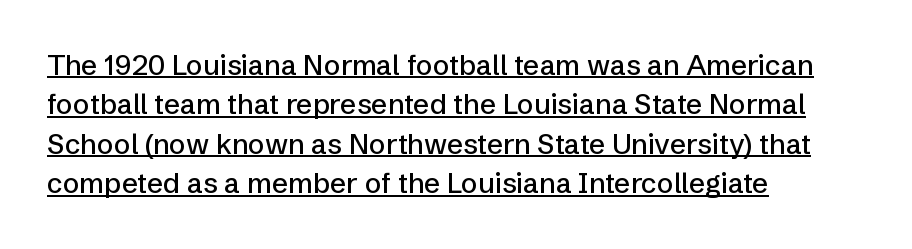
Q: Is the text italic (slanted)? A: No, it is upright.
Q: Is the typeface a serif or a sans-serif typeface? A: Sans-serif.
Q: Is the text underlined? A: Yes.
Q: How is the paragraph aligned? A: Left-aligned.
Q: Is the spacing between letters normal or unusually wide? A: Normal.
Q: Is the spacing between lines tight, normal or loose? A: Normal.
Q: Width (condensed, normal, or wide)? A: Normal.
Q: Stroke contrast? A: Low.
Q: x-height? A: Medium.
Q: Monospaced? A: No.
